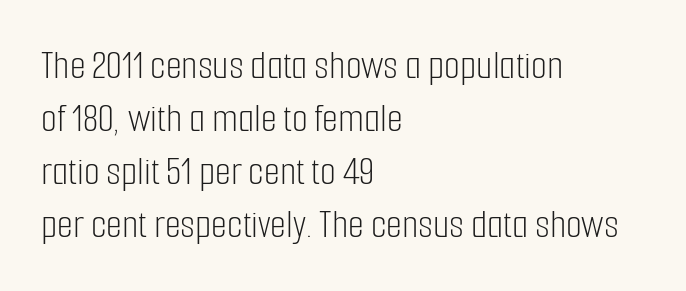
The image shows 41 px light, condensed sans-serif type, upright; set left-aligned, normal line spacing (1.29x), normal letter spacing, not underlined; low stroke contrast and a medium x-height.
